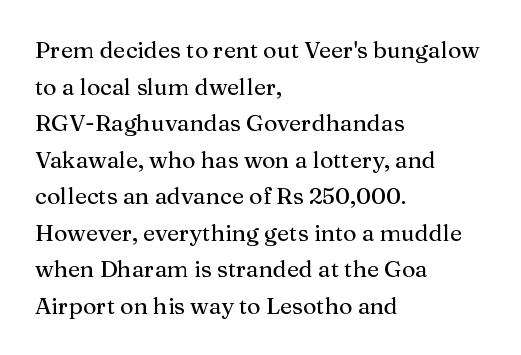
Q: Is the text italic (slanted)? A: No, it is upright.
Q: Is the text underlined? A: No.
Q: How is the paragraph aligned? A: Left-aligned.
Q: Is the spacing between letters normal or unusually wide? A: Normal.
Q: Is the spacing between lines tight, normal or loose? A: Normal.
